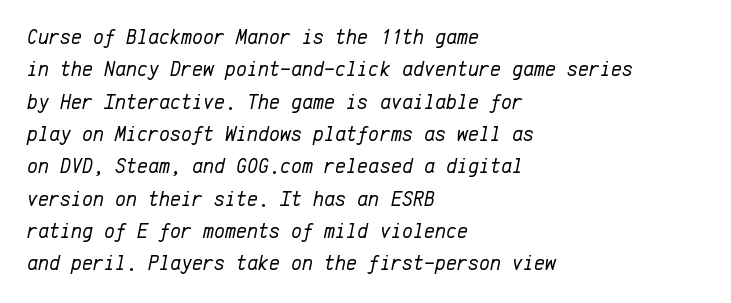
Q: Is the text bold? A: No.
Q: Is the text italic (slanted)? A: Yes, it leans right by about 12 degrees.
Q: Is the text underlined? A: No.
Q: How is the paragraph aligned? A: Left-aligned.
Q: Is the spacing between letters normal or unusually wide? A: Normal.
Q: Is the spacing between lines tight, normal or loose? A: Normal.
